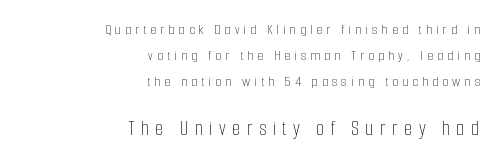
Q: Is the text bold? A: No.
Q: Is the text italic (slanted)? A: No, it is upright.
Q: Is the text underlined? A: No.
Q: How is the paragraph aligned? A: Right-aligned.
Q: Is the spacing between letters normal or unusually wide? A: Unusually wide.
Q: Which block of text is set in a larger size, the first (top) or the second (bottom)? A: The second (bottom) one.
